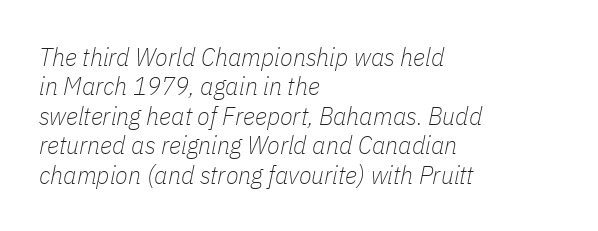
The image shows 26 px text type, italic (leaning right); set left-aligned, tight line spacing (1.13x), normal letter spacing, not underlined.
